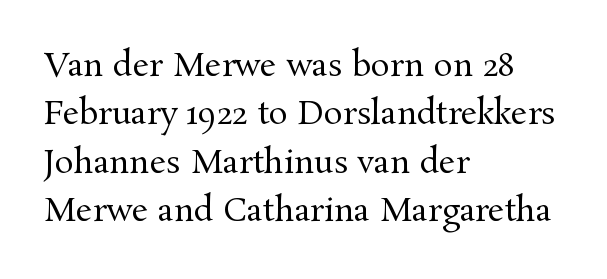
{"serif": "yes", "italic": "no", "bold": "no", "weight": "regular", "width": "normal", "stroke_contrast": "medium", "x_height": "medium", "monospaced": "no", "underline": "no", "align": "left", "line_spacing": "normal", "line_spacing_ratio": 1.51, "letter_spacing": "normal", "letter_spacing_em": 0.0, "glyph_px": 32}
